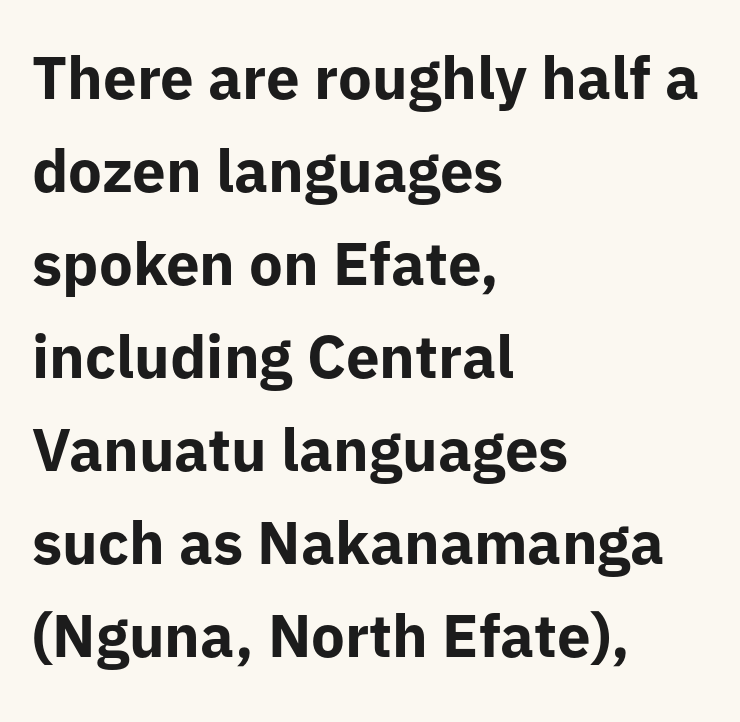
{"serif": "no", "italic": "no", "bold": "yes", "weight": "bold", "width": "normal", "stroke_contrast": "low", "x_height": "medium", "monospaced": "no", "underline": "no", "align": "left", "line_spacing": "normal", "line_spacing_ratio": 1.55, "letter_spacing": "normal", "letter_spacing_em": 0.0, "glyph_px": 60}
